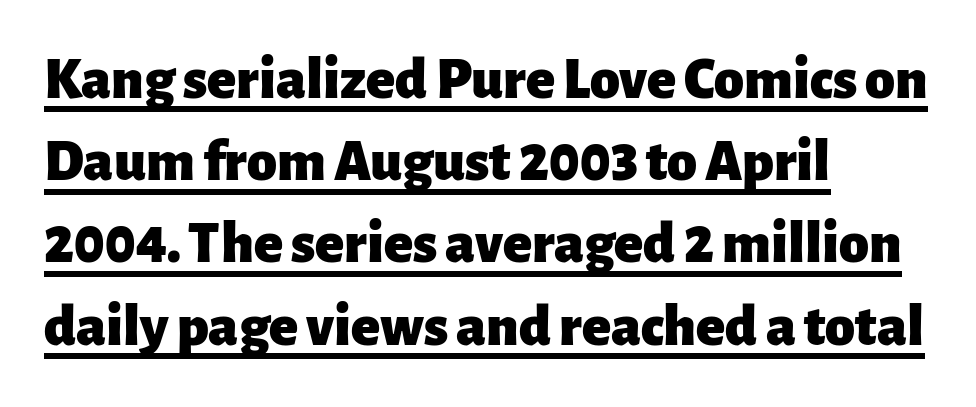
The letters are bold, with thick, heavy strokes. Letter spacing: default. Has an underline been added? It has. One-word summary of the alignment: left. Typographically, this falls in the sans-serif category.
